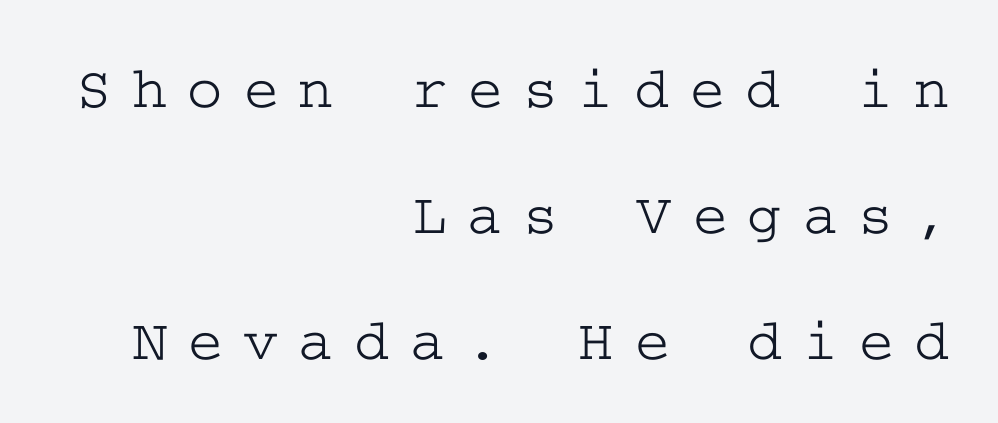
This sample trades compactness for vertical openness between lines. The letters are spread apart with noticeably loose tracking. Examine the stroke ends and you'll spot serifs. Where is the straight margin? On the right. The zone under the glyphs is completely vacant. Characters remain perfectly vertical along every line.
